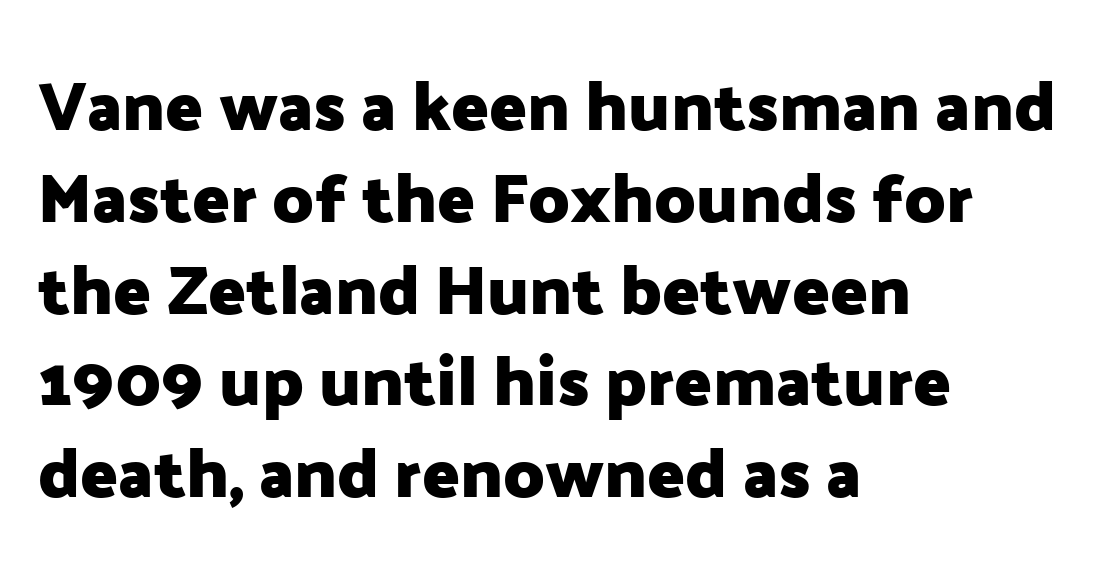
Is the letter spacing exaggerated? No — it looks like the ordinary default. Notice how the passage keeps a crisp vertical edge on the left only. The rendering uses natural spacing where letterforms have individual widths. Each row of text sits above clean, open space.
